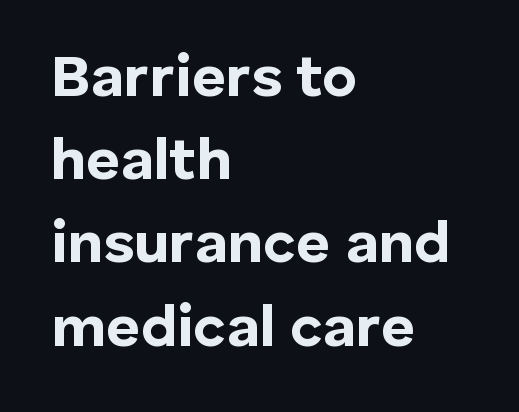
{"serif": "no", "italic": "no", "bold": "yes", "weight": "bold", "width": "normal", "stroke_contrast": "low", "x_height": "medium", "monospaced": "no", "underline": "no", "align": "left", "line_spacing": "normal", "line_spacing_ratio": 1.41, "letter_spacing": "normal", "letter_spacing_em": 0.0, "glyph_px": 59}
